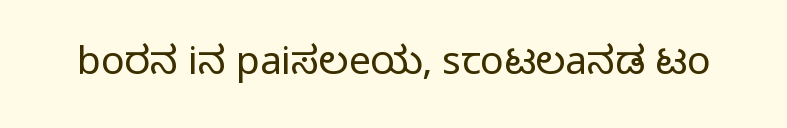
A typesetter would mark this as roman, not italic. The glyphs are unaccompanied by any horizontal stroke below them. The weight tops out at a normal text grade. Here the glyphs are tracked normally, forming tight word shapes. Letterform terminals end flat and unadorned throughout the passage.
